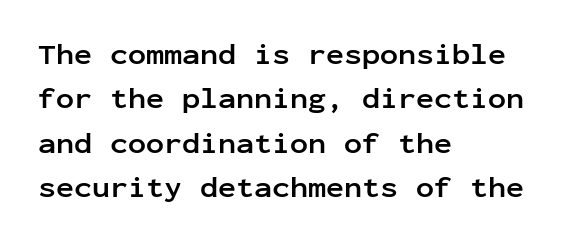
The paragraph shown leans on its left margin. Examine the stroke ends and you'll find no serifs. Weight check: bold — yes, fully. Descenders are the only things crossing below the line.
